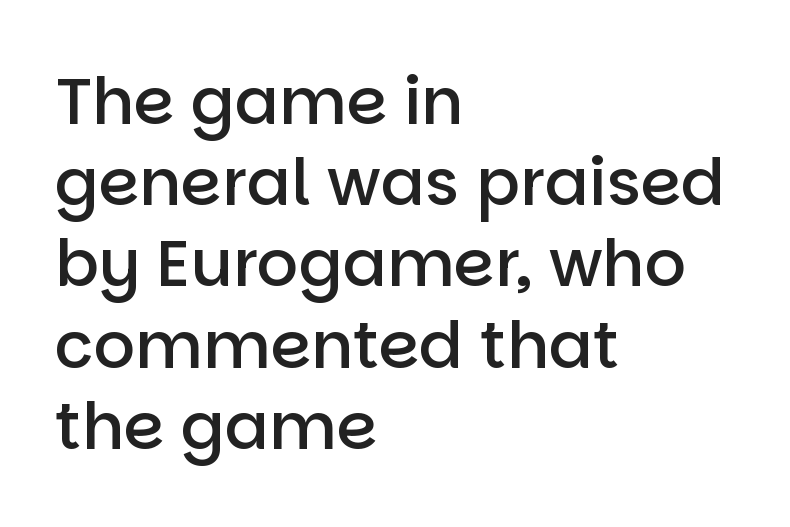
{"serif": "no", "italic": "no", "bold": "semi", "weight": "semibold", "width": "normal", "stroke_contrast": "low", "x_height": "large", "monospaced": "no", "underline": "no", "align": "left", "line_spacing": "normal", "line_spacing_ratio": 1.25, "letter_spacing": "normal", "letter_spacing_em": 0.0, "glyph_px": 65}
